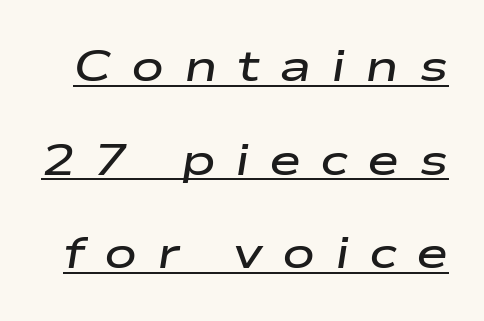
{"italic": "yes", "lean": "right", "slant_degrees": 9, "bold": "semi", "weight": "semibold", "width": "wide", "stroke_contrast": "low", "x_height": "medium", "monospaced": "no", "underline": "yes", "line_spacing": "loose", "line_spacing_ratio": 2.13, "letter_spacing": "wide", "letter_spacing_em": 0.44, "glyph_px": 44}
